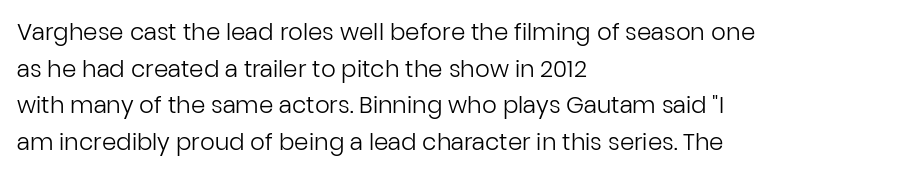
{"italic": "no", "bold": "no", "underline": "no", "align": "left", "line_spacing": "normal", "line_spacing_ratio": 1.59, "letter_spacing": "normal", "letter_spacing_em": 0.0, "glyph_px": 23}
